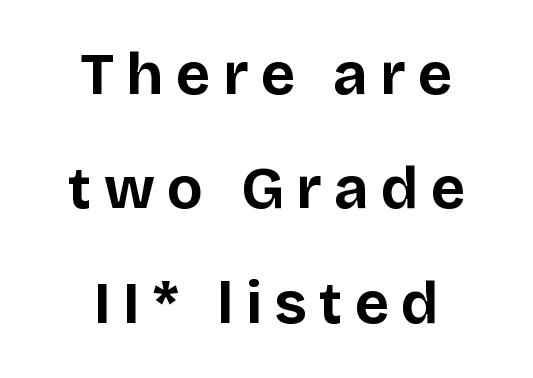
The image shows 59 px bold sans-serif type, upright; set centered, loose line spacing (1.94x), unusually wide letter spacing (+0.21 em), not underlined; low stroke contrast and a large x-height.
